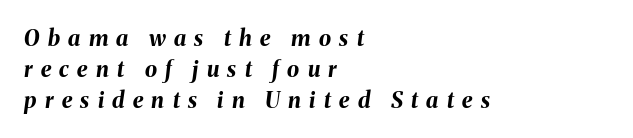
Q: Is the text bold? A: Yes.
Q: Is the text italic (slanted)? A: Yes, it leans right by about 8 degrees.
Q: Is the text underlined? A: No.
Q: How is the paragraph aligned? A: Left-aligned.
Q: Is the spacing between letters normal or unusually wide? A: Unusually wide.
Q: Is the spacing between lines tight, normal or loose? A: Normal.
